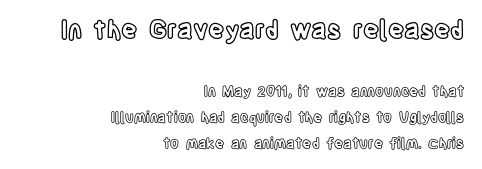
The image shows 25 px text type, upright; set right-aligned, line spacing 1.84x, normal letter spacing, not underlined; the first (top) block is 1.79x larger.
